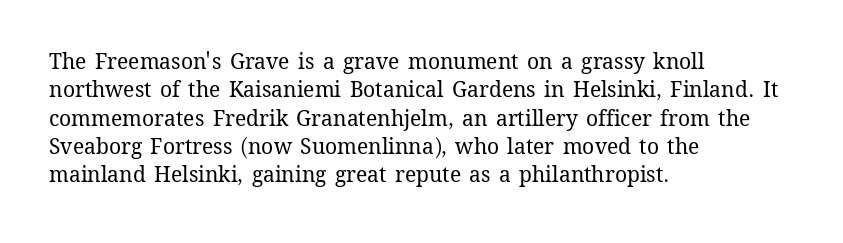
{"italic": "no", "bold": "no", "underline": "no", "align": "left", "line_spacing": "normal", "line_spacing_ratio": 1.35, "letter_spacing": "normal", "letter_spacing_em": 0.0, "glyph_px": 21}
